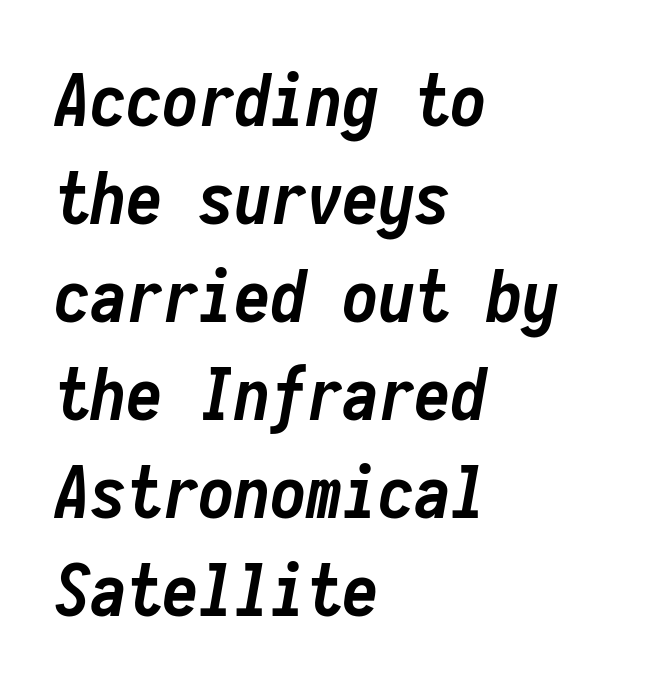
Q: Is the text bold? A: Yes.
Q: Is the text italic (slanted)? A: Yes, it leans right by about 10 degrees.
Q: Is the text underlined? A: No.
Q: How is the paragraph aligned? A: Left-aligned.
Q: Is the spacing between letters normal or unusually wide? A: Normal.
Q: Is the spacing between lines tight, normal or loose? A: Normal.
Q: Width (condensed, normal, or wide)? A: Condensed.
Q: Stroke contrast? A: Low.
Q: x-height? A: Medium.
Q: Monospaced? A: Yes.
